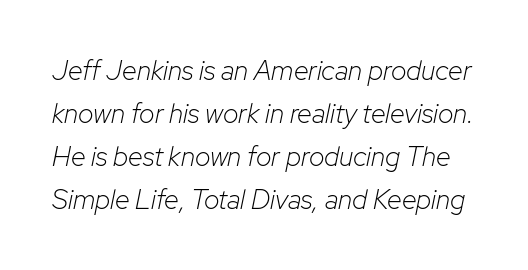
The image shows 27 px text type, italic (leaning right); set normal line spacing (1.59x), normal letter spacing, not underlined.
